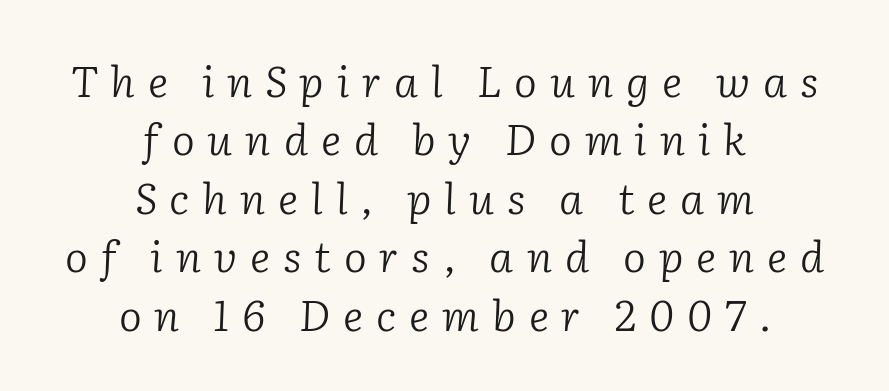
Horizontally, the lines are justified to the midpoint only. The space beneath each line is pristine and unruled. Inter-character spacing is expanded well beyond the font's built-in metrics. Tall strokes in this sample are angled rather than plumb. The rendering uses natural spacing where letterforms have individual widths.
